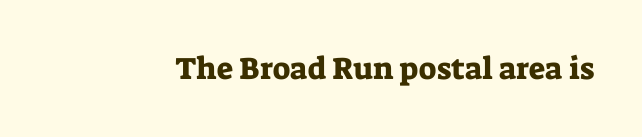
It's the straight-up-and-down kind of type. Here the designer chose a conventional face with non-uniform glyph widths. Check where the strokes stop: tiny serifs finish them off. The rendering keeps characters at their native spacing. Letters rest on an invisible, unmarked baseline.
